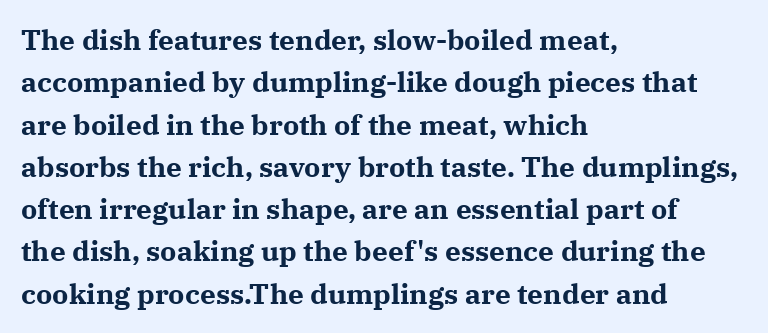
Q: Is the text bold? A: Yes.
Q: Is the text italic (slanted)? A: No, it is upright.
Q: Is the typeface a serif or a sans-serif typeface? A: Serif.
Q: Is the text underlined? A: No.
Q: How is the paragraph aligned? A: Left-aligned.
Q: Is the spacing between letters normal or unusually wide? A: Normal.
Q: Is the spacing between lines tight, normal or loose? A: Normal.
Q: Width (condensed, normal, or wide)? A: Normal.
Q: Stroke contrast? A: Medium.
Q: x-height? A: Medium.
Q: Monospaced? A: No.
